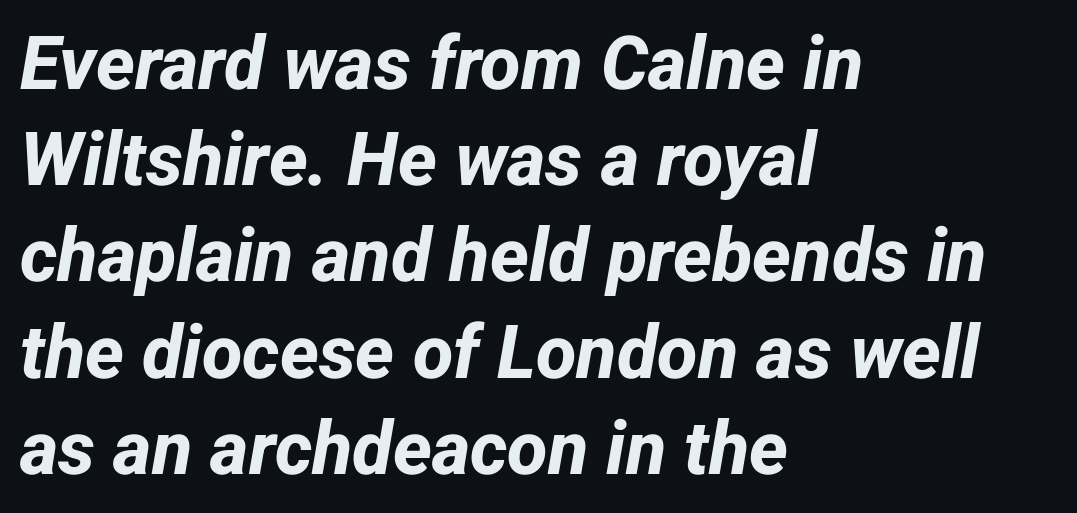
Each row of text sits above clean, open space. The glyphs have the mass of a bold cut. Typeset ragged right — the left edge is the straight one. Rows of type keep a routine distance in the vertical direction.
